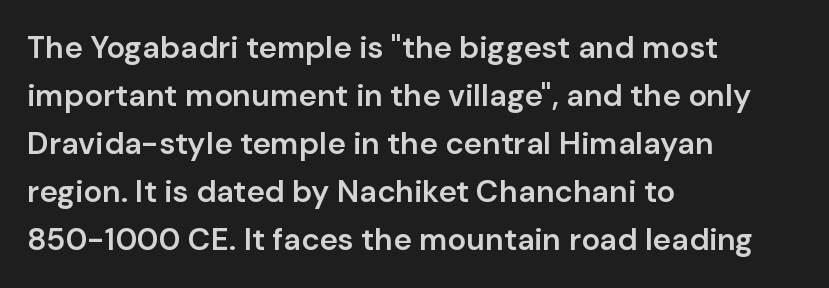
The face used here is proportionally spaced, like ordinary book or web type. Regarding leading, the lines here are spaced in the standard way. Heft: intermediate — a semibold. Does the copy run flush right? No — it runs flush left.
